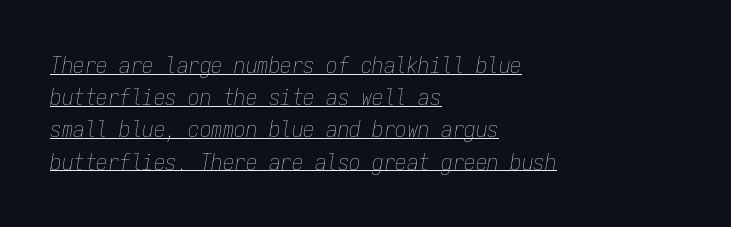
The image shows 23 px text type, italic (leaning right); set left-aligned, normal line spacing (1.4x), normal letter spacing, underlined.
